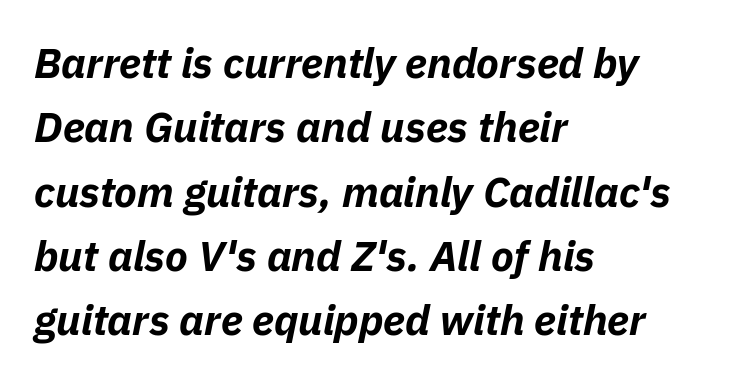
The image shows 42 px bold type, italic (leaning right); set left-aligned, normal line spacing (1.53x), normal letter spacing, not underlined; low stroke contrast and a medium x-height.
